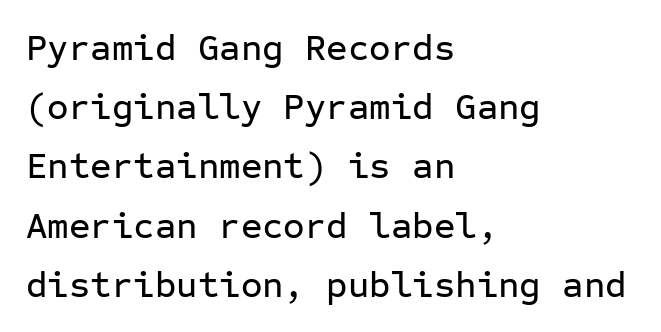
Is this a sans? Yes — the strokes have no serifs. Caption: multi-line text, flush left, ragged right. Descenders hang freely into open space. Spacing between characters is what you'd get straight out of the box. Students, observe: this is what conventionally led text looks like.
